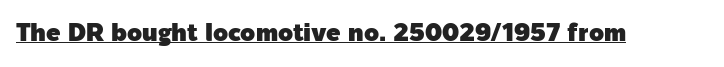
{"italic": "no", "underline": "yes", "letter_spacing": "normal", "letter_spacing_em": 0.0, "glyph_px": 24}
